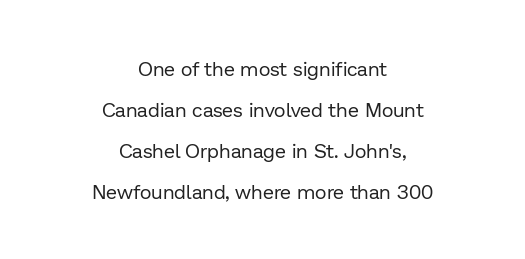
{"italic": "no", "bold": "no", "underline": "no", "align": "center", "line_spacing": "loose", "line_spacing_ratio": 2.05, "letter_spacing": "normal", "letter_spacing_em": 0.0, "glyph_px": 20}
